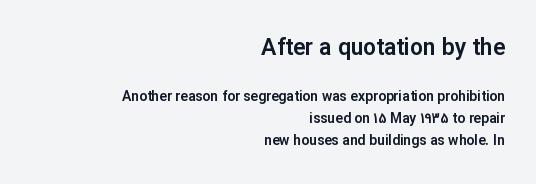
{"italic": "no", "underline": "no", "align": "right", "line_spacing": "normal", "line_spacing_ratio": 1.58, "letter_spacing": "normal", "letter_spacing_em": 0.0, "larger_block": "first", "size_ratio": 1.64, "glyph_px": 23}
